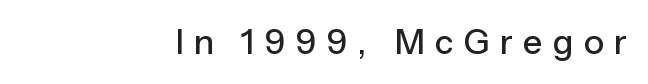
The image shows 34 px sans-serif type, upright; set right-aligned, unusually wide letter spacing (+0.3 em), not underlined; low stroke contrast and a medium x-height.
